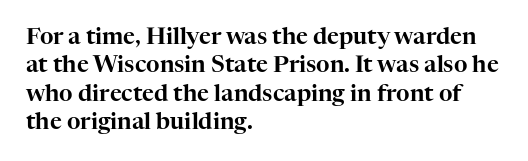
One-word summary of the alignment: left. These lines keep a tight, regular rhythm from letter to letter. Letters rest on an invisible, unmarked baseline. In terms of posture, this sample is upright.
